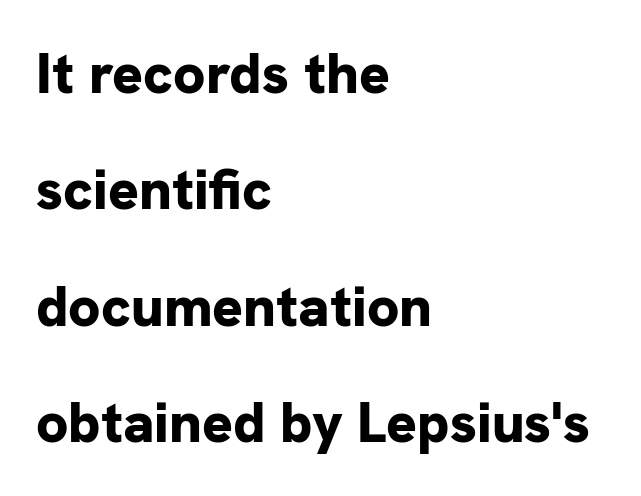
The image shows 57 px bold sans-serif type, upright; set left-aligned, loose line spacing (2.04x), normal letter spacing, not underlined; low stroke contrast and a medium x-height.
